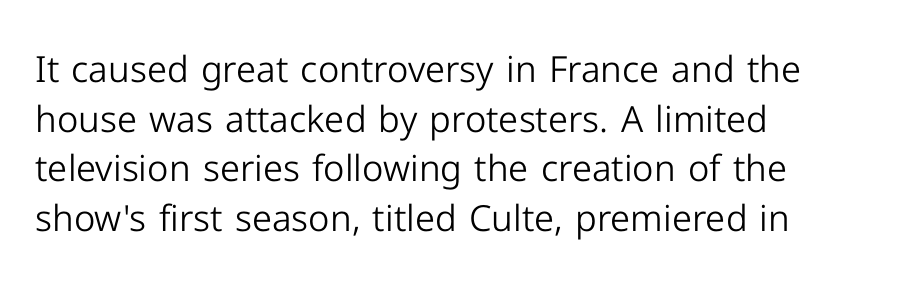
{"serif": "no", "italic": "no", "bold": "no", "weight": "light", "width": "normal", "stroke_contrast": "low", "x_height": "medium", "monospaced": "no", "underline": "no", "align": "left", "line_spacing": "normal", "line_spacing_ratio": 1.38, "letter_spacing": "normal", "letter_spacing_em": 0.0, "glyph_px": 36}
